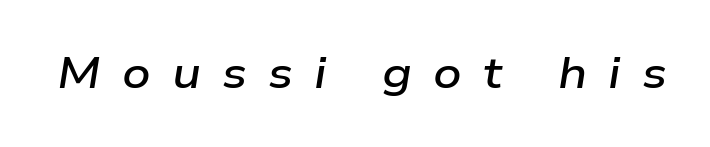
In terms of letterspacing, this is a distinctly airy, spread setting. In terms of posture, this sample is oblique. The zone under the glyphs is completely vacant. A somewhat darkened texture: the type is semibold rather than bold.
